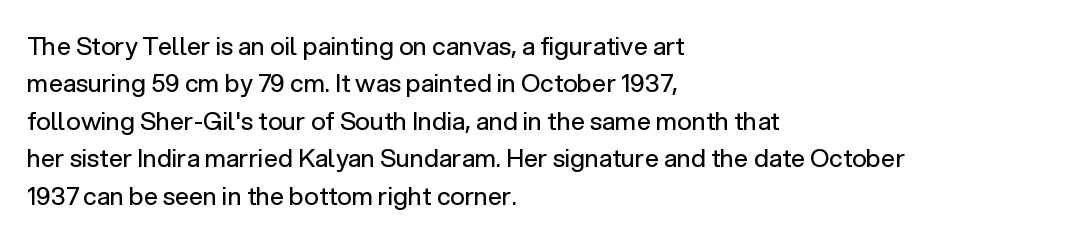
Q: Is the text bold? A: No.
Q: Is the text italic (slanted)? A: No, it is upright.
Q: Is the text underlined? A: No.
Q: How is the paragraph aligned? A: Left-aligned.
Q: Is the spacing between letters normal or unusually wide? A: Normal.
Q: Is the spacing between lines tight, normal or loose? A: Normal.
